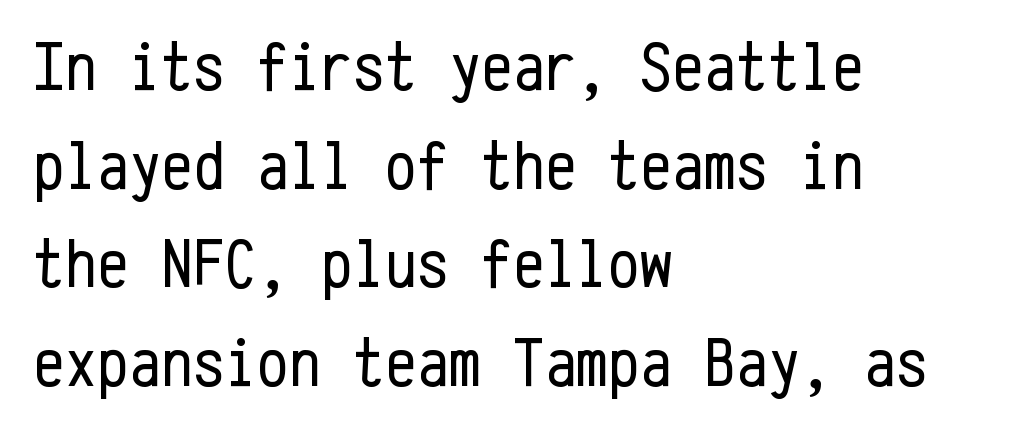
{"serif": "no", "italic": "no", "bold": "no", "weight": "regular", "width": "condensed", "stroke_contrast": "low", "x_height": "medium", "monospaced": "yes", "underline": "no", "align": "left", "line_spacing": "normal", "line_spacing_ratio": 1.39, "letter_spacing": "normal", "letter_spacing_em": 0.0, "glyph_px": 71}
